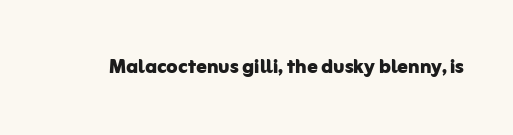
Q: Is the text bold? A: Yes.
Q: Is the text italic (slanted)? A: No, it is upright.
Q: Is the text underlined? A: No.
Q: Is the spacing between letters normal or unusually wide? A: Normal.
